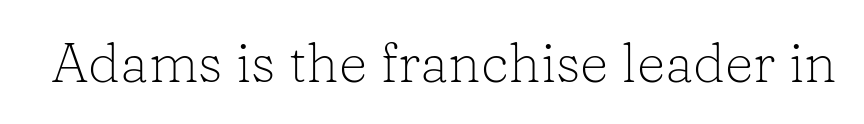
{"serif": "yes", "italic": "no", "bold": "no", "weight": "light", "width": "normal", "stroke_contrast": "low", "x_height": "medium", "monospaced": "no", "underline": "no", "letter_spacing": "normal", "letter_spacing_em": 0.0, "glyph_px": 56}
